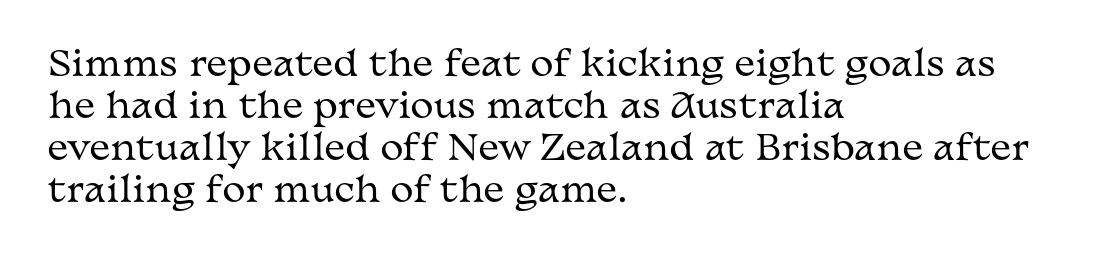
Tracking value appears to be zero — textbook default spacing. Is the block centered? No — it sits flush against the left margin. Yep, those are serifs on the letters. Varying glyph widths throughout — classic text-font behaviour.
